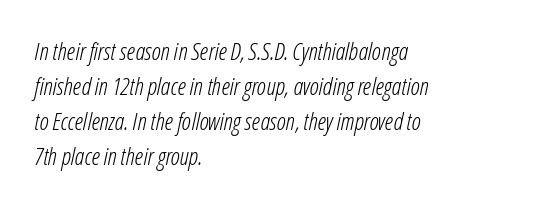
{"italic": "yes", "lean": "right", "slant_degrees": 12, "bold": "no", "underline": "no", "align": "left", "line_spacing": "normal", "line_spacing_ratio": 1.46, "letter_spacing": "normal", "letter_spacing_em": 0.0, "glyph_px": 24}
